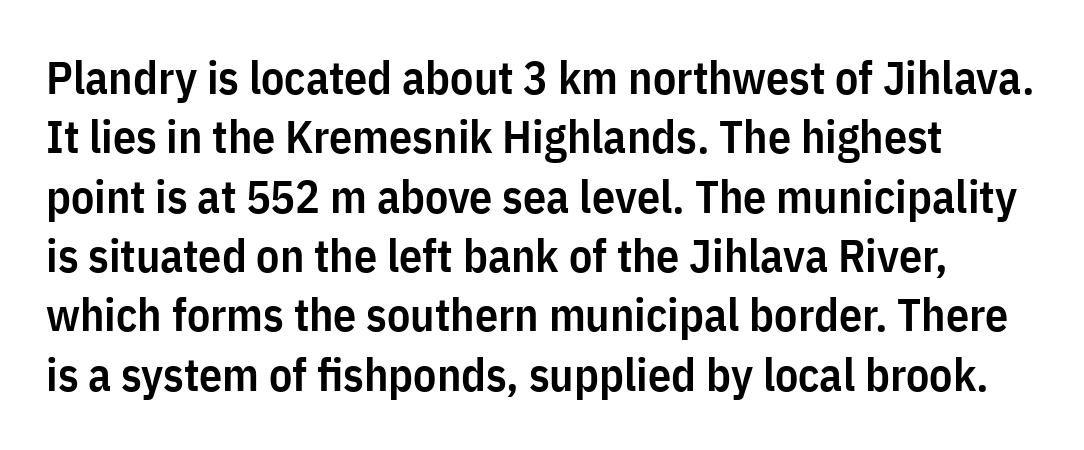
{"serif": "no", "italic": "no", "bold": "semi", "weight": "semibold", "width": "condensed", "stroke_contrast": "low", "x_height": "medium", "monospaced": "no", "underline": "no", "line_spacing": "normal", "line_spacing_ratio": 1.29, "letter_spacing": "normal", "letter_spacing_em": 0.0, "glyph_px": 46}
